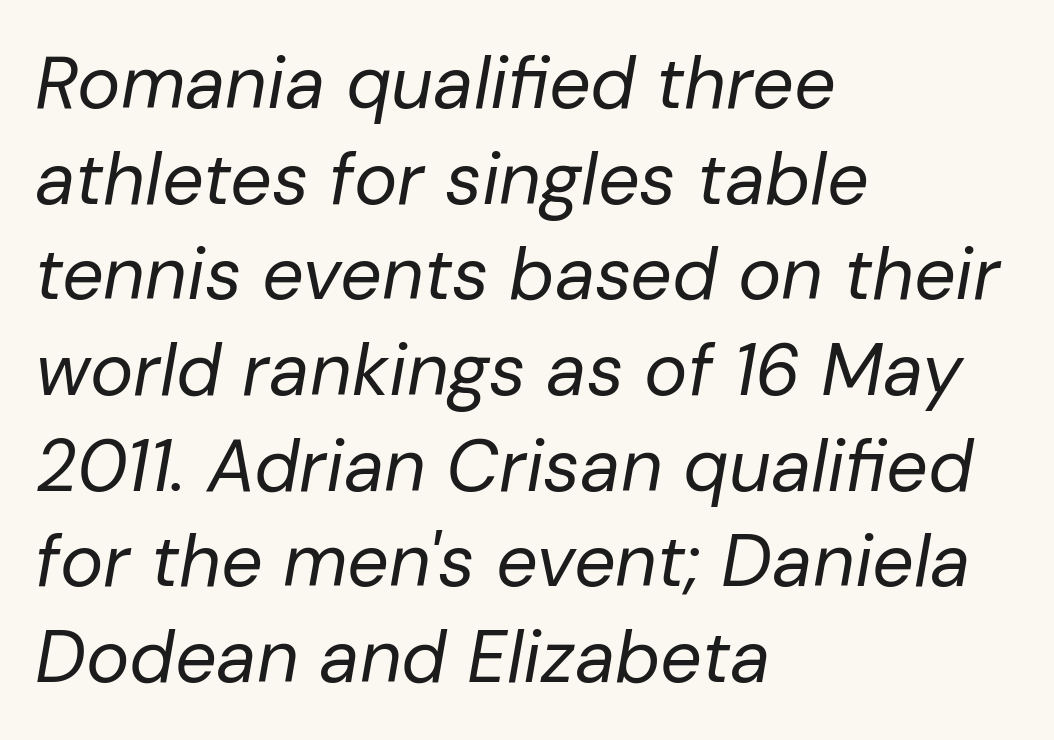
Q: Is the text bold? A: No.
Q: Is the text italic (slanted)? A: Yes, it leans right by about 10 degrees.
Q: Is the text underlined? A: No.
Q: How is the paragraph aligned? A: Left-aligned.
Q: Is the spacing between letters normal or unusually wide? A: Normal.
Q: Is the spacing between lines tight, normal or loose? A: Normal.
Q: Width (condensed, normal, or wide)? A: Normal.
Q: Stroke contrast? A: Low.
Q: x-height? A: Medium.
Q: Monospaced? A: No.
